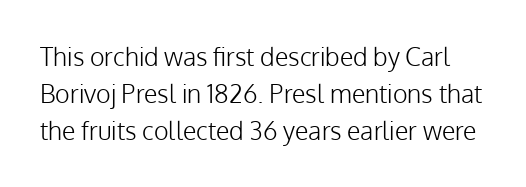
The line-height multiplier appears to be the usual default. Stroke thickness stays within the range of a standard reading face or lighter. If you drew a line through each stem, it would be perfectly vertical. The zone under the glyphs is completely vacant.
